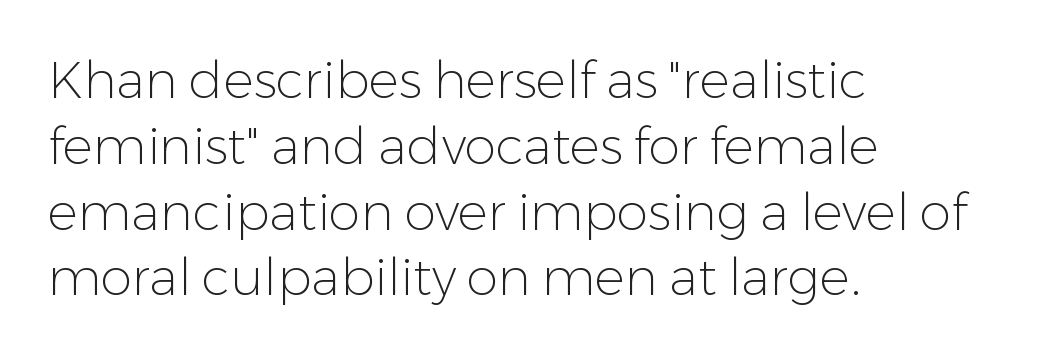
Q: Is the text bold? A: No.
Q: Is the text italic (slanted)? A: No, it is upright.
Q: Is the typeface a serif or a sans-serif typeface? A: Sans-serif.
Q: Is the text underlined? A: No.
Q: How is the paragraph aligned? A: Left-aligned.
Q: Is the spacing between letters normal or unusually wide? A: Normal.
Q: Is the spacing between lines tight, normal or loose? A: Normal.
Q: Width (condensed, normal, or wide)? A: Normal.
Q: Stroke contrast? A: Low.
Q: x-height? A: Medium.
Q: Monospaced? A: No.
